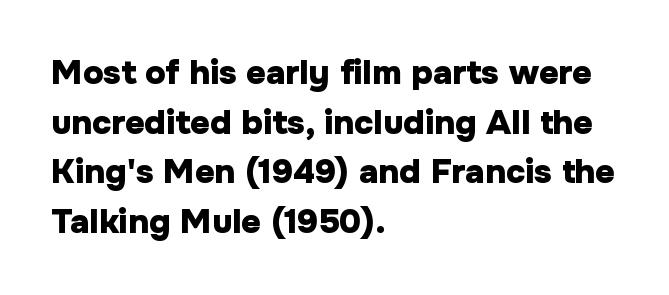
{"serif": "no", "italic": "no", "bold": "yes", "weight": "heavy", "width": "normal", "stroke_contrast": "low", "x_height": "medium", "monospaced": "no", "underline": "no", "align": "left", "line_spacing": "normal", "line_spacing_ratio": 1.46, "letter_spacing": "normal", "letter_spacing_em": 0.0, "glyph_px": 34}
